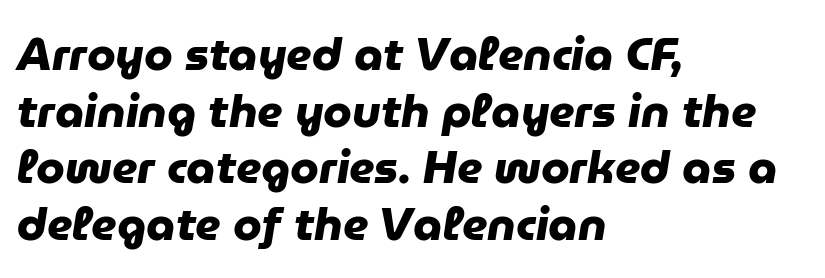
Q: Is the text bold? A: Yes.
Q: Is the typeface a serif or a sans-serif typeface? A: Sans-serif.
Q: Is the text underlined? A: No.
Q: How is the paragraph aligned? A: Left-aligned.
Q: Is the spacing between letters normal or unusually wide? A: Normal.
Q: Width (condensed, normal, or wide)? A: Normal.
Q: Stroke contrast? A: Low.
Q: x-height? A: Medium.
Q: Monospaced? A: No.
